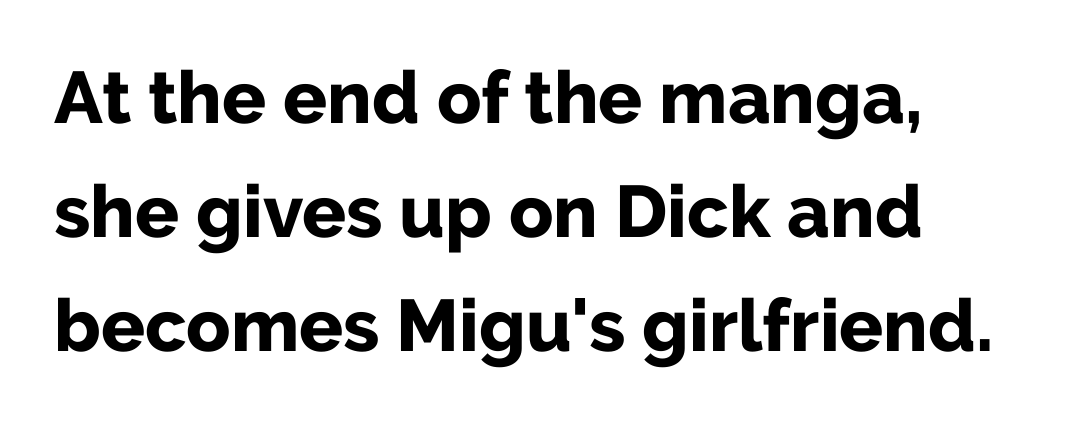
Q: Is the text bold? A: Yes.
Q: Is the text italic (slanted)? A: No, it is upright.
Q: Is the typeface a serif or a sans-serif typeface? A: Sans-serif.
Q: Is the text underlined? A: No.
Q: How is the paragraph aligned? A: Left-aligned.
Q: Is the spacing between letters normal or unusually wide? A: Normal.
Q: Is the spacing between lines tight, normal or loose? A: Normal.
Q: Width (condensed, normal, or wide)? A: Normal.
Q: Stroke contrast? A: Low.
Q: x-height? A: Medium.
Q: Monospaced? A: No.
